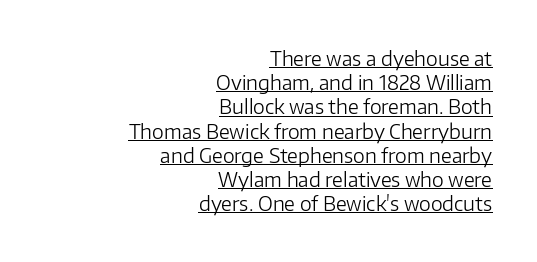
{"italic": "no", "bold": "no", "underline": "yes", "align": "right", "line_spacing_ratio": 1.21, "letter_spacing": "normal", "letter_spacing_em": 0.0, "glyph_px": 20}
